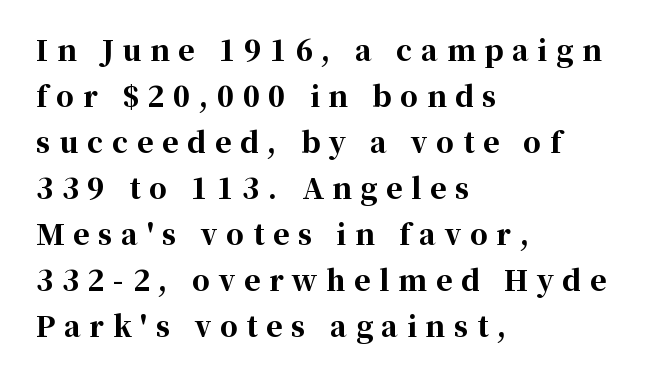
{"serif": "yes", "italic": "no", "bold": "yes", "weight": "bold", "width": "normal", "stroke_contrast": "high", "x_height": "medium", "monospaced": "no", "underline": "no", "align": "left", "line_spacing": "normal", "line_spacing_ratio": 1.64, "letter_spacing": "wide", "letter_spacing_em": 0.31, "glyph_px": 28}
